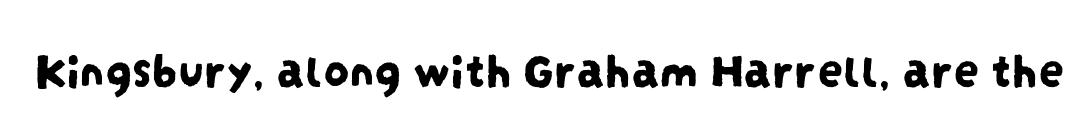
The image shows 51 px condensed sans-serif type; set normal letter spacing, not underlined; low stroke contrast and a large x-height.
